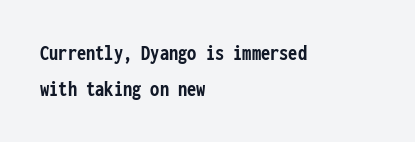
The image shows 23 px bold type, upright; set left-aligned, normal line spacing (1.57x), normal letter spacing, not underlined.
